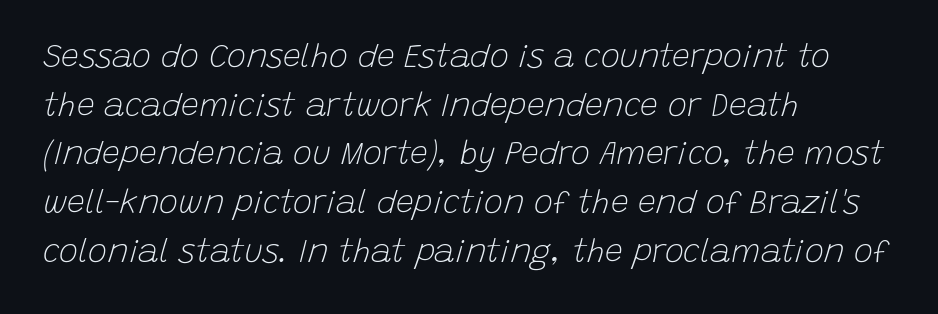
{"italic": "yes", "lean": "right", "slant_degrees": 15, "bold": "no", "weight": "light", "width": "normal", "stroke_contrast": "low", "x_height": "large", "monospaced": "no", "underline": "no", "align": "left", "line_spacing": "normal", "line_spacing_ratio": 1.52, "letter_spacing": "normal", "letter_spacing_em": 0.0, "glyph_px": 32}
